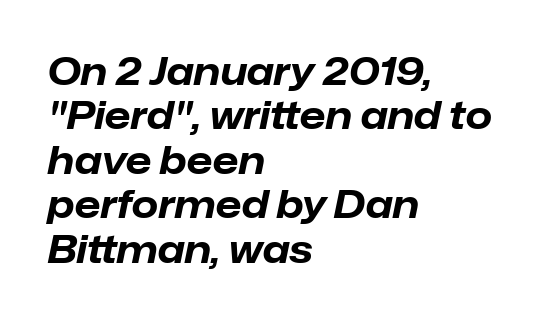
The image shows 38 px bold type, italic (leaning right); set left-aligned, line spacing 1.17x, normal letter spacing, not underlined; low stroke contrast and a medium x-height.
